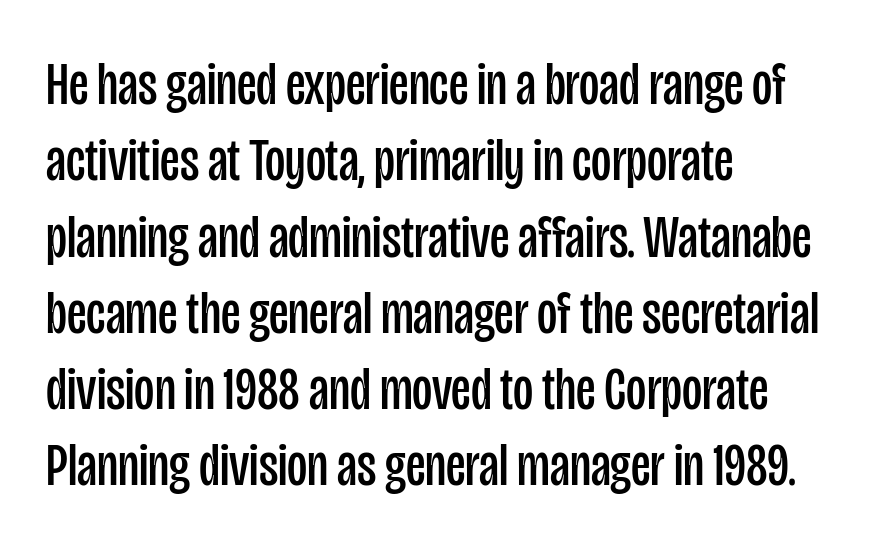
Each letter's strokes conclude bluntly, with no projecting serifs. Casual observation: everything's shoved over to the left. The passage shown is typed in a proportional face where columns would drift. On a weight scale, this lands at 450 or below. Caption: standard tracking, unaltered.
